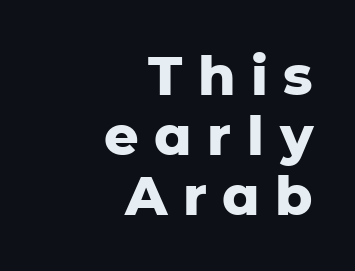
{"serif": "no", "italic": "no", "bold": "yes", "weight": "heavy", "width": "normal", "stroke_contrast": "low", "x_height": "medium", "monospaced": "no", "underline": "no", "align": "right", "line_spacing": "tight", "line_spacing_ratio": 1.11, "letter_spacing": "wide", "letter_spacing_em": 0.29, "glyph_px": 54}
